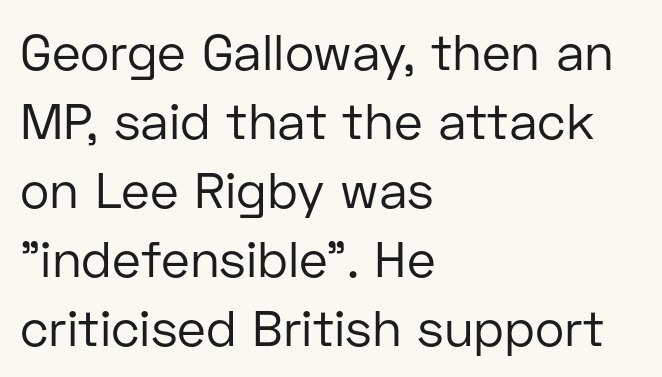
Q: Is the text bold? A: No.
Q: Is the text italic (slanted)? A: No, it is upright.
Q: Is the typeface a serif or a sans-serif typeface? A: Sans-serif.
Q: Is the text underlined? A: No.
Q: How is the paragraph aligned? A: Left-aligned.
Q: Is the spacing between letters normal or unusually wide? A: Normal.
Q: Is the spacing between lines tight, normal or loose? A: Normal.
Q: Width (condensed, normal, or wide)? A: Normal.
Q: Stroke contrast? A: Low.
Q: x-height? A: Medium.
Q: Monospaced? A: No.
